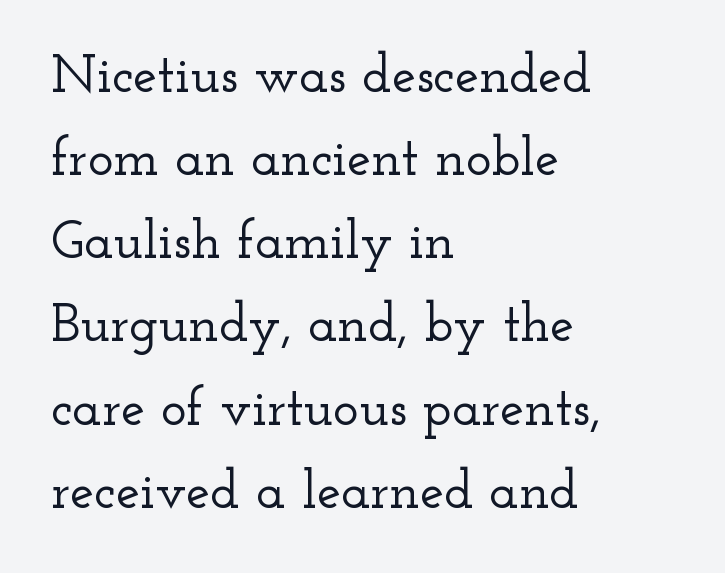
The lines sit at an ordinary, default distance from one another. Descenders hang freely into open space. Honestly, the letter spacing is just normal — you wouldn't notice it. To sum up the face: it has serifs. The setting favours the left margin, as ordinary paragraphs usually do.
